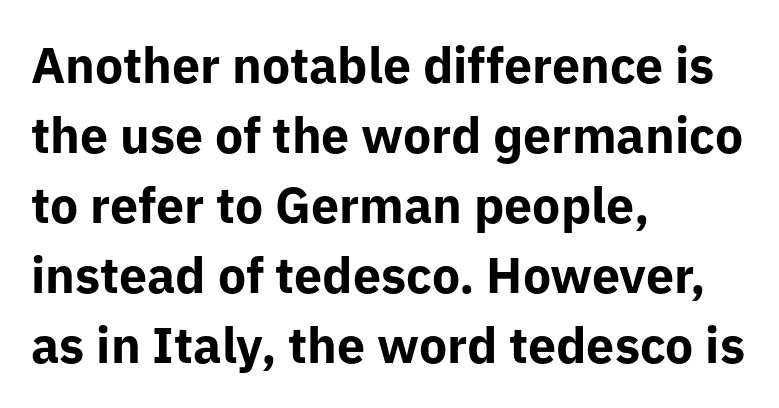
{"serif": "no", "italic": "no", "bold": "yes", "weight": "bold", "width": "normal", "stroke_contrast": "low", "x_height": "medium", "monospaced": "no", "underline": "no", "align": "left", "line_spacing": "normal", "line_spacing_ratio": 1.4, "letter_spacing": "normal", "letter_spacing_em": 0.0, "glyph_px": 50}
